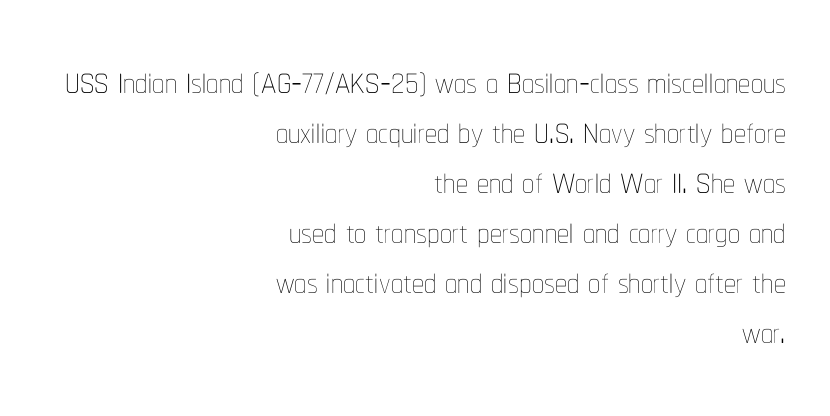
{"italic": "no", "bold": "no", "weight": "thin", "width": "condensed", "stroke_contrast": "low", "x_height": "medium", "monospaced": "no", "underline": "no", "align": "right", "line_spacing": "tight", "line_spacing_ratio": 1.04, "letter_spacing": "normal", "letter_spacing_em": 0.0, "glyph_px": 48}
